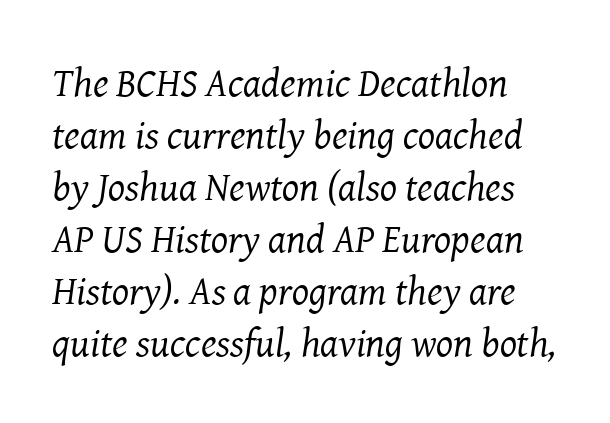
Q: Is the text bold? A: No.
Q: Is the text italic (slanted)? A: Yes, it leans right by about 8 degrees.
Q: Is the typeface a serif or a sans-serif typeface? A: Serif.
Q: Is the text underlined? A: No.
Q: How is the paragraph aligned? A: Left-aligned.
Q: Is the spacing between letters normal or unusually wide? A: Normal.
Q: Is the spacing between lines tight, normal or loose? A: Normal.
Q: Width (condensed, normal, or wide)? A: Normal.
Q: Stroke contrast? A: Medium.
Q: x-height? A: Medium.
Q: Monospaced? A: No.
